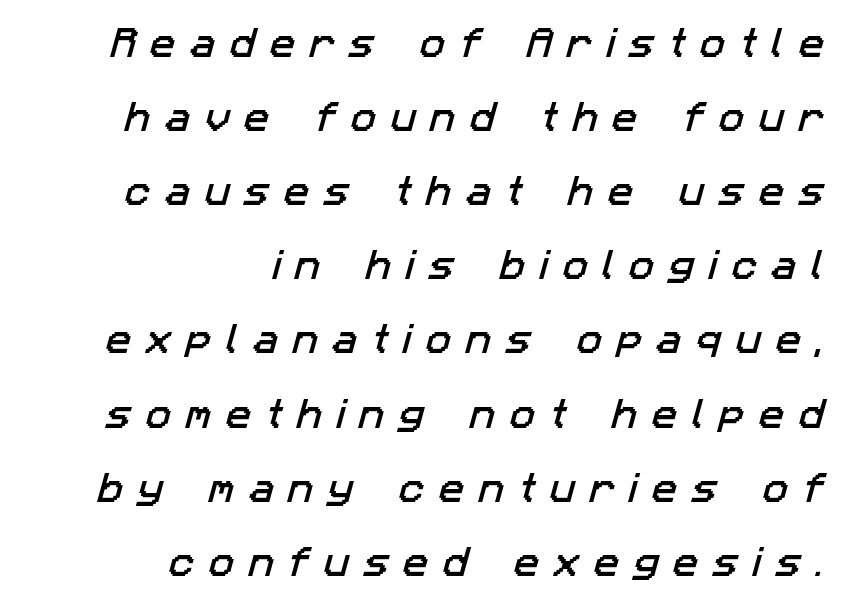
{"serif": "no", "width": "normal", "stroke_contrast": "low", "x_height": "medium", "monospaced": "no", "underline": "no", "align": "right", "line_spacing": "loose", "line_spacing_ratio": 2.18, "letter_spacing": "wide", "letter_spacing_em": 0.42, "glyph_px": 34}
